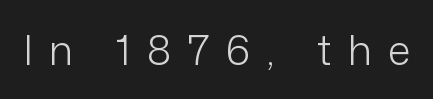
{"serif": "no", "italic": "no", "bold": "no", "weight": "light", "width": "normal", "stroke_contrast": "low", "x_height": "medium", "monospaced": "no", "underline": "no", "letter_spacing": "wide", "letter_spacing_em": 0.4, "glyph_px": 41}
